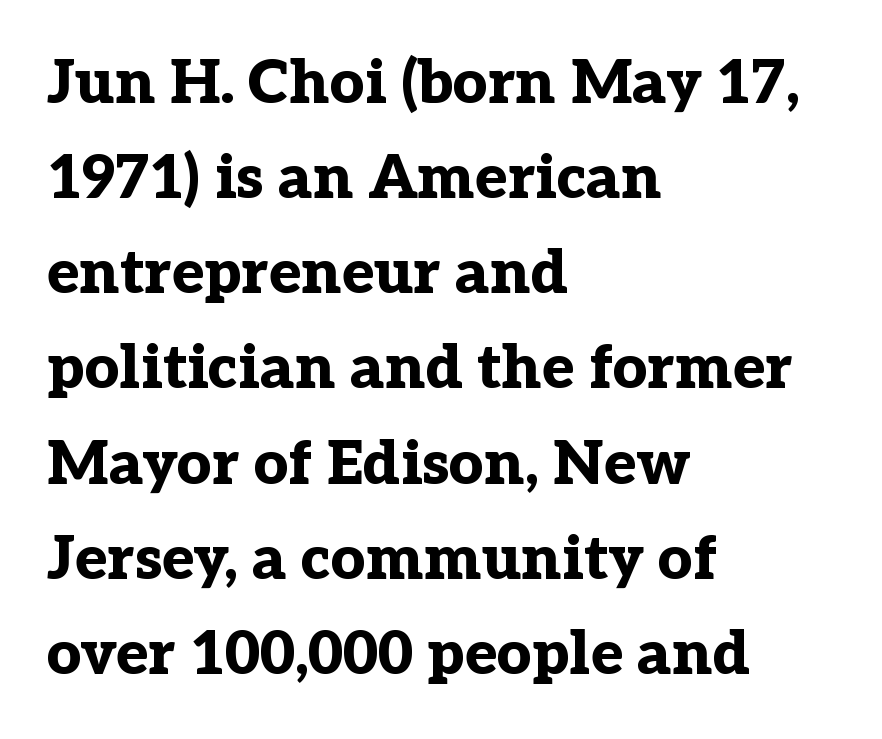
{"serif": "yes", "italic": "no", "bold": "yes", "weight": "bold", "width": "normal", "stroke_contrast": "low", "x_height": "medium", "monospaced": "no", "underline": "no", "align": "left", "line_spacing": "normal", "line_spacing_ratio": 1.56, "letter_spacing": "normal", "letter_spacing_em": 0.0, "glyph_px": 61}
